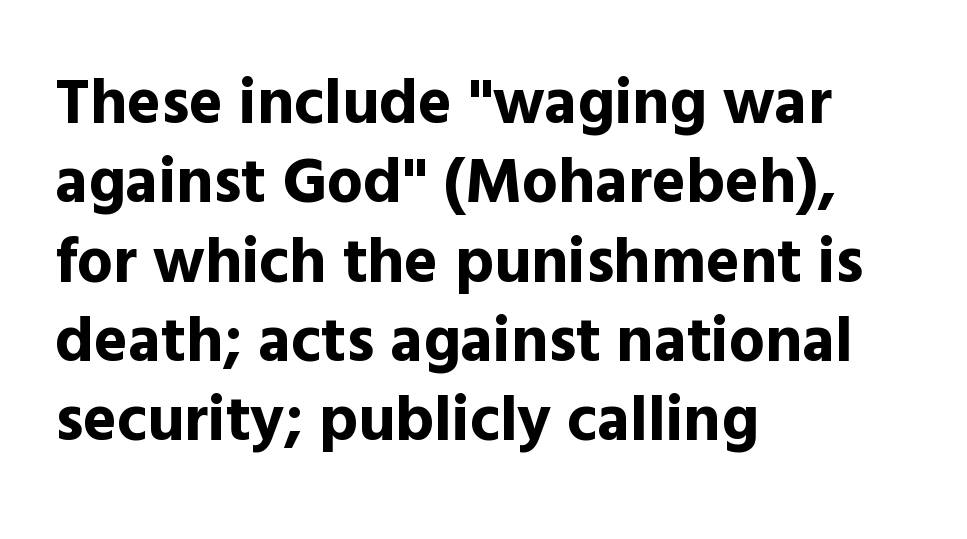
{"serif": "no", "italic": "no", "bold": "yes", "weight": "bold", "width": "normal", "x_height": "medium", "monospaced": "no", "underline": "no", "align": "left", "line_spacing_ratio": 1.24, "letter_spacing": "normal", "letter_spacing_em": 0.0, "glyph_px": 64}
